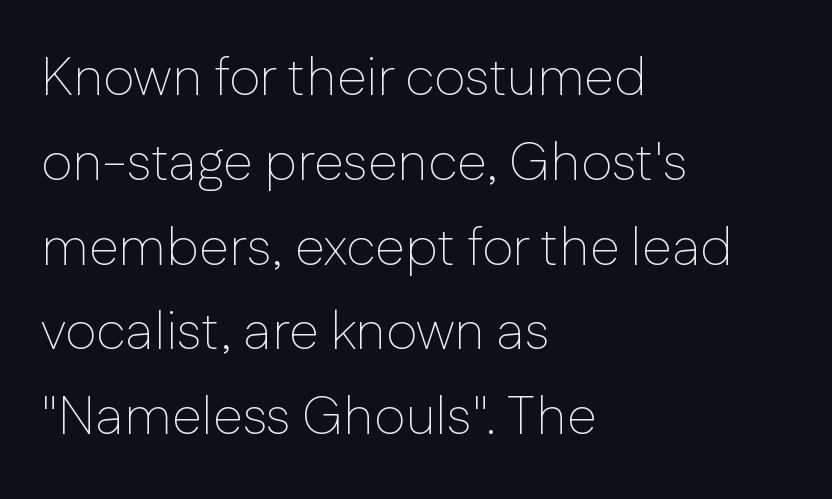
Stem width sits at or under what a default text font uses. Horizontally, the lines are justified to the leading edge only. A sans-serif font was chosen for this passage. The letters stand upright; this is a roman face. Reading down the column, the eye jumps a familiar distance to each next line. Characters follow at the spacing the type designer built in.
